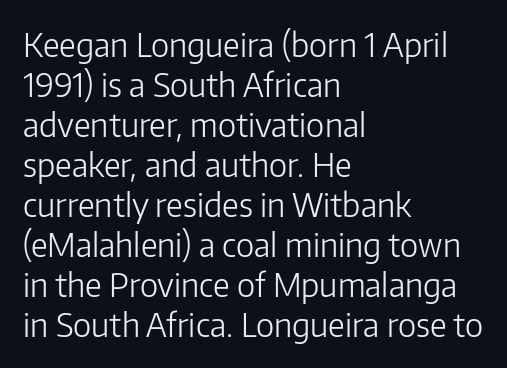
Stroke thickness stays within the range of a standard reading face or lighter. Lines of text with bare space underneath. The setting favours the left margin, as ordinary paragraphs usually do. Notice how the stems are strictly vertical — no italics here.
